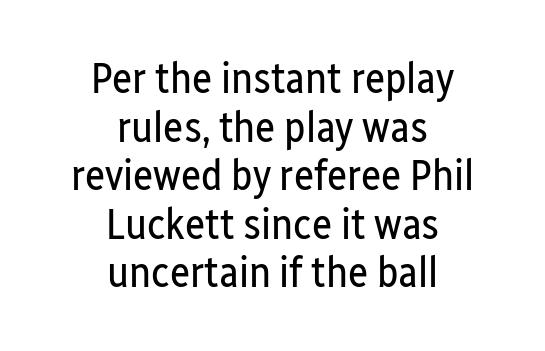
{"serif": "no", "italic": "no", "bold": "no", "weight": "regular", "width": "condensed", "stroke_contrast": "low", "x_height": "medium", "monospaced": "no", "underline": "no", "align": "center", "line_spacing": "tight", "line_spacing_ratio": 1.13, "letter_spacing": "normal", "letter_spacing_em": 0.0, "glyph_px": 43}
